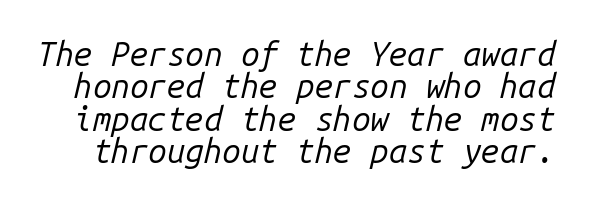
This rendering leaves character spacing at its baseline value. These glyphs show unthickened strokes, regular width or finer. Is this a fixed-width face? Yes — each glyph sits in an identical cell. Anything drawn beneath the words? Only blank space. Slanted lettering throughout.
